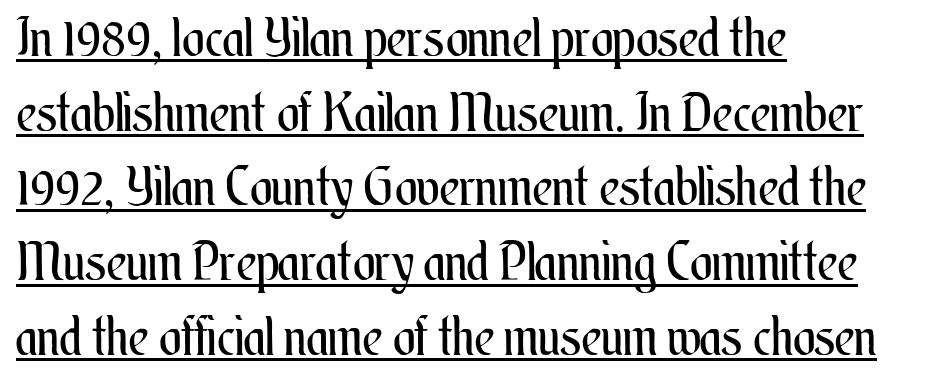
Q: Is the text bold? A: No.
Q: Is the text italic (slanted)? A: No, it is upright.
Q: Is the text underlined? A: Yes.
Q: How is the paragraph aligned? A: Left-aligned.
Q: Is the spacing between letters normal or unusually wide? A: Normal.
Q: Is the spacing between lines tight, normal or loose? A: Normal.
Q: Width (condensed, normal, or wide)? A: Condensed.
Q: Stroke contrast? A: Medium.
Q: x-height? A: Small.
Q: Monospaced? A: No.
